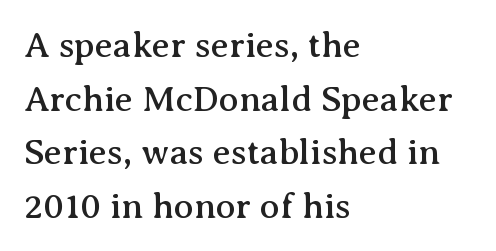
Q: Is the text italic (slanted)? A: No, it is upright.
Q: Is the typeface a serif or a sans-serif typeface? A: Serif.
Q: Is the text underlined? A: No.
Q: How is the paragraph aligned? A: Left-aligned.
Q: Is the spacing between letters normal or unusually wide? A: Normal.
Q: Is the spacing between lines tight, normal or loose? A: Normal.
Q: Width (condensed, normal, or wide)? A: Normal.
Q: Stroke contrast? A: Medium.
Q: x-height? A: Medium.
Q: Monospaced? A: No.
